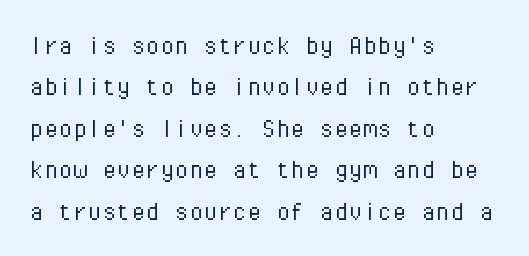
{"serif": "no", "italic": "no", "bold": "no", "weight": "light", "width": "normal", "stroke_contrast": "low", "x_height": "medium", "monospaced": "yes", "underline": "no", "align": "left", "line_spacing": "normal", "line_spacing_ratio": 1.43, "letter_spacing": "normal", "letter_spacing_em": 0.0, "glyph_px": 29}
